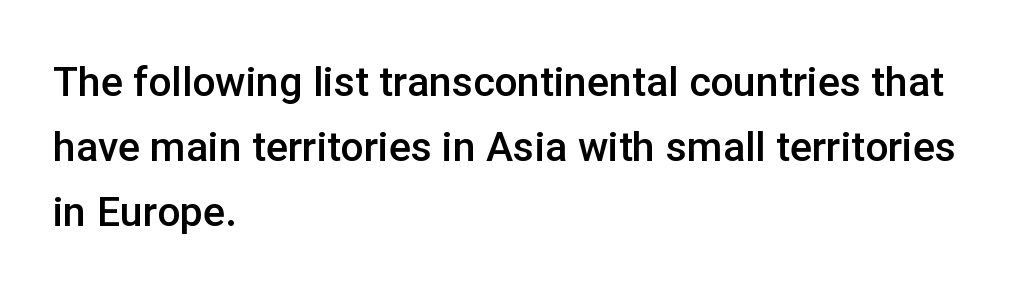
The image shows 41 px semibold sans-serif type, upright; set left-aligned, normal line spacing (1.58x), normal letter spacing, not underlined; low stroke contrast and a medium x-height.
